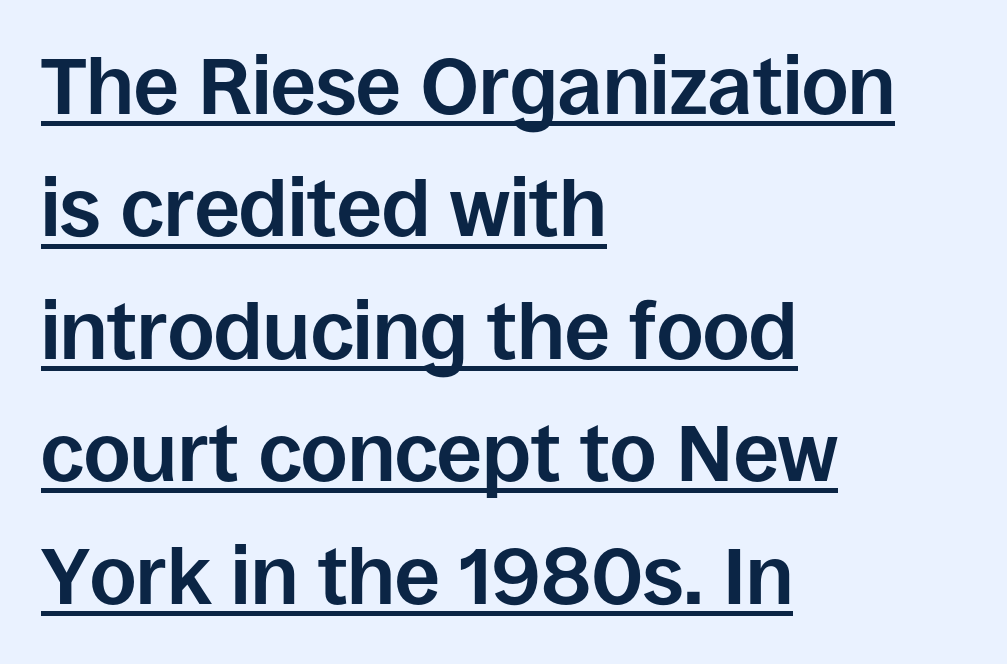
Q: Is the text bold? A: Yes.
Q: Is the text italic (slanted)? A: No, it is upright.
Q: Is the typeface a serif or a sans-serif typeface? A: Sans-serif.
Q: Is the text underlined? A: Yes.
Q: How is the paragraph aligned? A: Left-aligned.
Q: Is the spacing between letters normal or unusually wide? A: Normal.
Q: Is the spacing between lines tight, normal or loose? A: Normal.
Q: Width (condensed, normal, or wide)? A: Normal.
Q: Stroke contrast? A: Low.
Q: x-height? A: Large.
Q: Monospaced? A: No.
